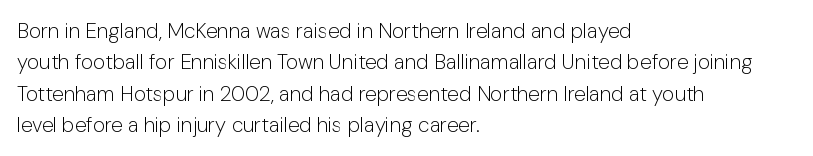
{"italic": "no", "bold": "no", "underline": "no", "align": "left", "line_spacing": "normal", "line_spacing_ratio": 1.49, "letter_spacing": "normal", "letter_spacing_em": 0.0, "glyph_px": 21}
